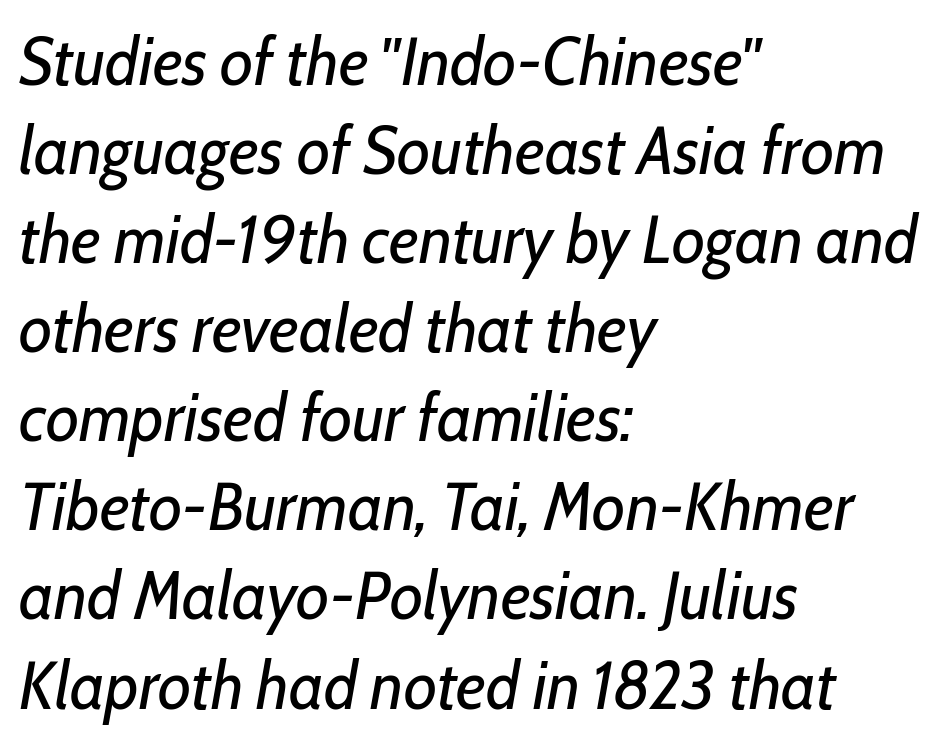
The image shows 68 px regular-weight, condensed type, italic (leaning right); set left-aligned, normal line spacing (1.31x), normal letter spacing, not underlined; low stroke contrast and a medium x-height.
